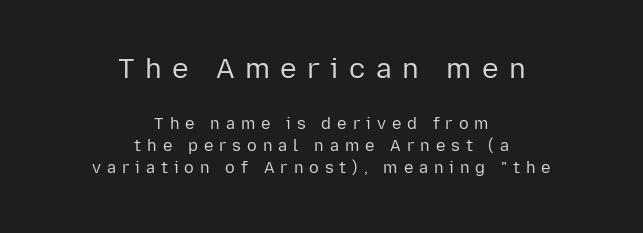
The image shows 28 px regular-weight sans-serif type, upright; set centered, normal line spacing (1.38x), unusually wide letter spacing (+0.37 em), not underlined; the first (top) block is 1.75x larger; low stroke contrast and a medium x-height.
